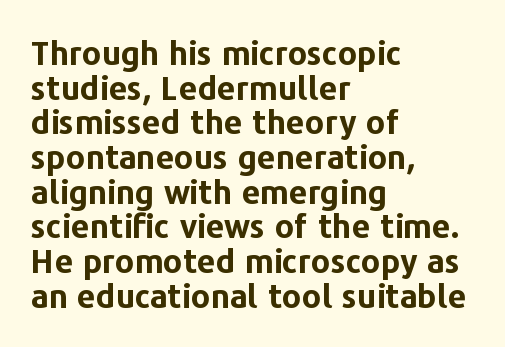
The image shows 33 px bold sans-serif type, upright; set left-aligned, tight line spacing (1.05x), normal letter spacing, not underlined; low stroke contrast and a medium x-height.
